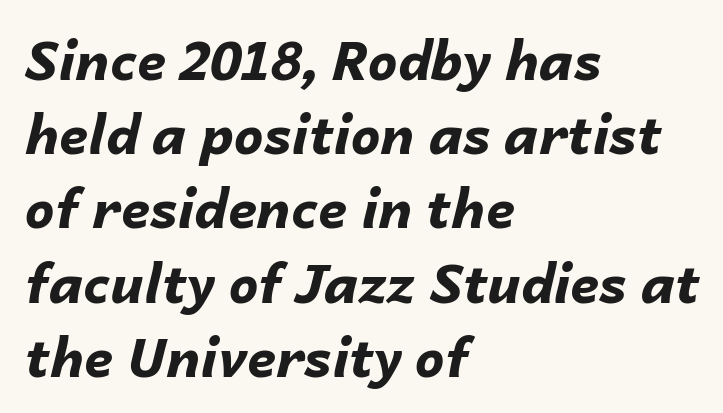
The rows are spaced the way most documents space them. Set as a true bold cut, around the 700 mark. Spacing between characters is what you'd get straight out of the box. Check under the words: just untouched page. This sample has the flowing, uneven cadence of proportional lettering. A classic flush-left, rag-right setting is used for this passage.
